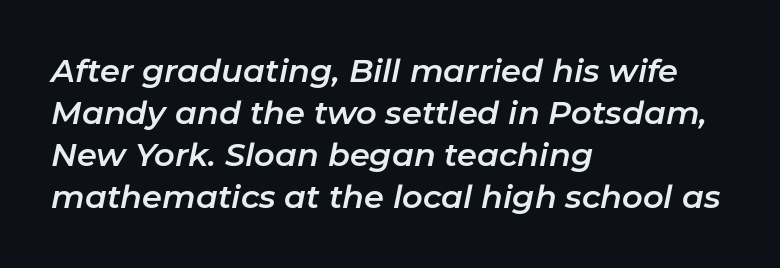
{"italic": "yes", "lean": "right", "slant_degrees": 11, "width": "normal", "stroke_contrast": "low", "x_height": "medium", "monospaced": "no", "underline": "no", "align": "left", "line_spacing": "normal", "line_spacing_ratio": 1.31, "letter_spacing": "normal", "letter_spacing_em": 0.0, "glyph_px": 32}
